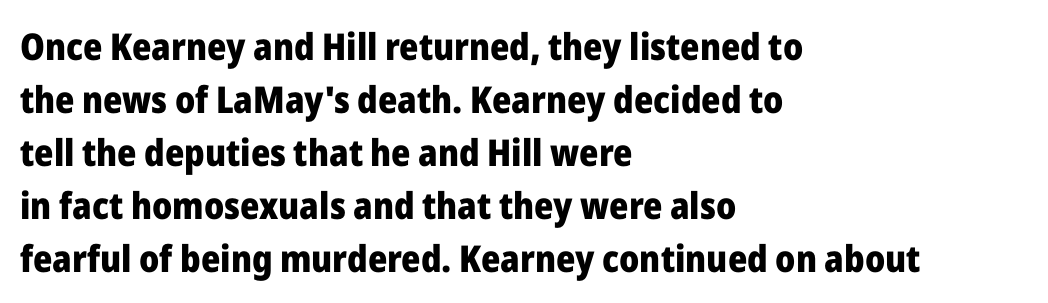
The image shows 37 px heavy sans-serif type, upright; set left-aligned, normal line spacing (1.43x), normal letter spacing, not underlined; low stroke contrast and a medium x-height.
